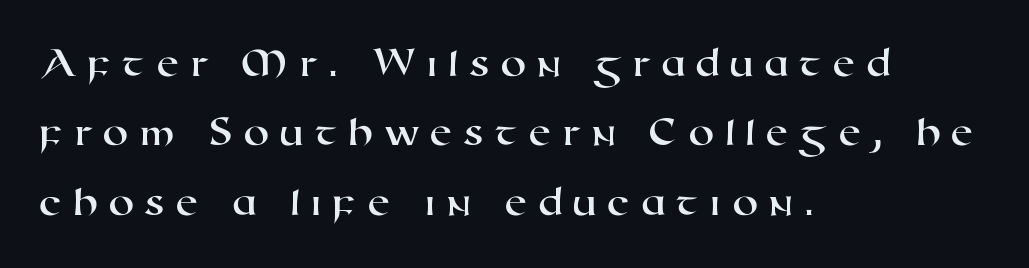
Typographically, this falls in the sans-serif category. Evenly set lines give the paragraph a standard silhouette. Underlining? Definitely not there. The face used here is proportionally spaced, like ordinary book or web type.
